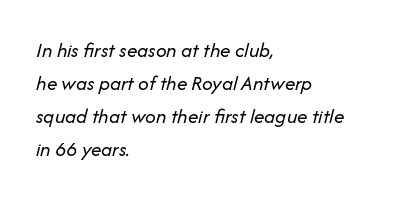
{"italic": "yes", "lean": "right", "slant_degrees": 14, "bold": "no", "underline": "no", "align": "left", "line_spacing": "normal", "line_spacing_ratio": 1.57, "letter_spacing": "normal", "letter_spacing_em": 0.0, "glyph_px": 21}
